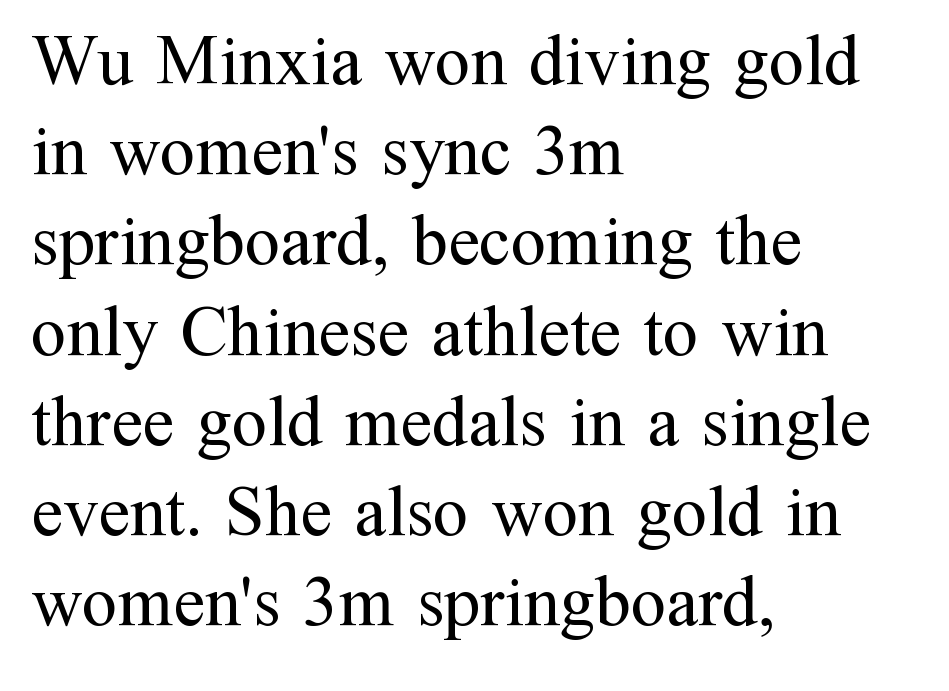
Vertical strokes here are truly vertical. Check where the strokes stop: tiny serifs finish them off. Horizontal bands of white between lines are of average thickness. Note the varied advance widths — an 'i' is clearly narrower than an 'm'. How are the letters spaced? Ordinarily, with no added tracking.
